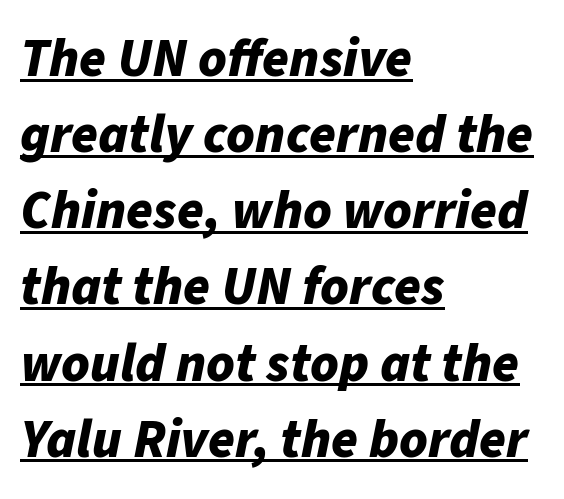
Q: Is the text bold? A: Yes.
Q: Is the text italic (slanted)? A: Yes, it leans right by about 11 degrees.
Q: Is the text underlined? A: Yes.
Q: How is the paragraph aligned? A: Left-aligned.
Q: Is the spacing between letters normal or unusually wide? A: Normal.
Q: Is the spacing between lines tight, normal or loose? A: Normal.
Q: Width (condensed, normal, or wide)? A: Normal.
Q: Stroke contrast? A: Low.
Q: x-height? A: Medium.
Q: Monospaced? A: No.
